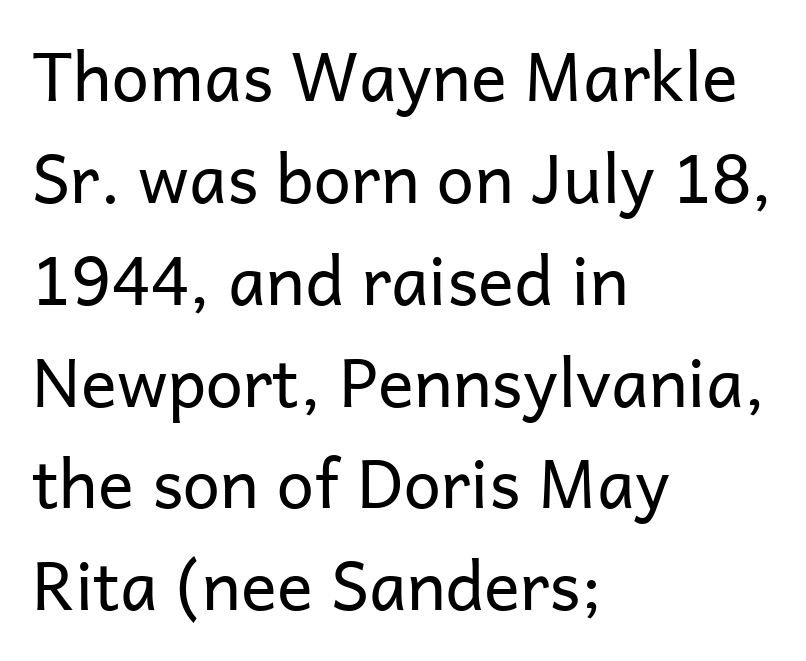
Is the stroke heavy? The answer is a plain regular-or-lighter. Bare-footed words on every line. Font category for this specimen: sans-serif. Left-aligned paragraph, ragged on the right. Spacing verdict: proportional, widths tailored to each character. Tracking value appears to be zero — textbook default spacing.
